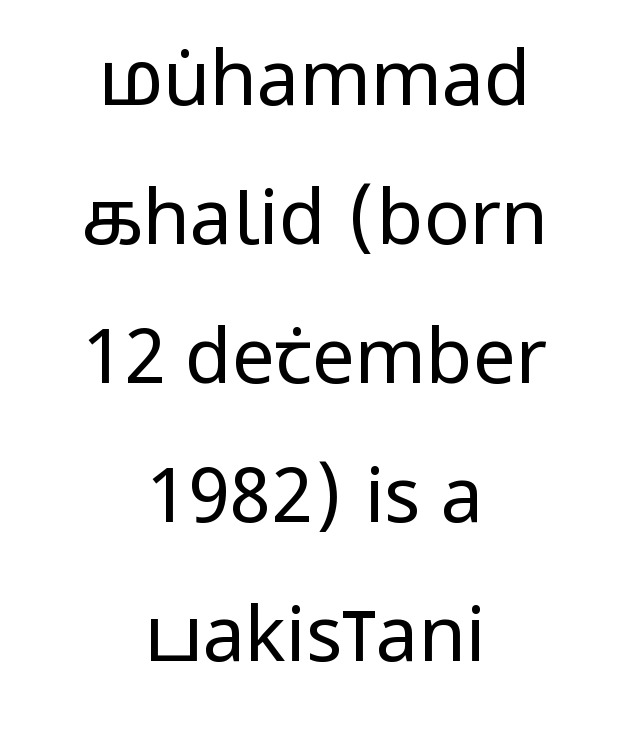
The image shows 76 px regular-weight, condensed sans-serif type, upright; set centered, line spacing 1.83x, normal letter spacing, not underlined; low stroke contrast and a large x-height.
